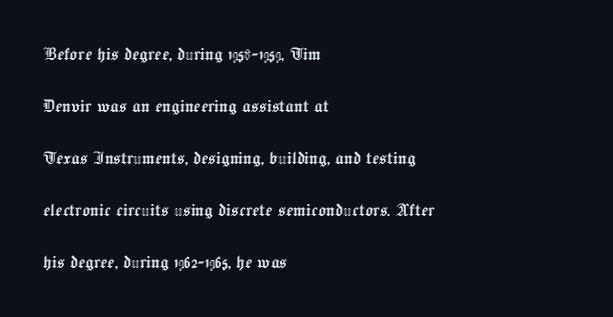
Q: Is the text italic (slanted)? A: No, it is upright.
Q: Is the text underlined? A: No.
Q: How is the paragraph aligned? A: Left-aligned.
Q: Is the spacing between letters normal or unusually wide? A: Normal.
Q: Is the spacing between lines tight, normal or loose? A: Loose.
